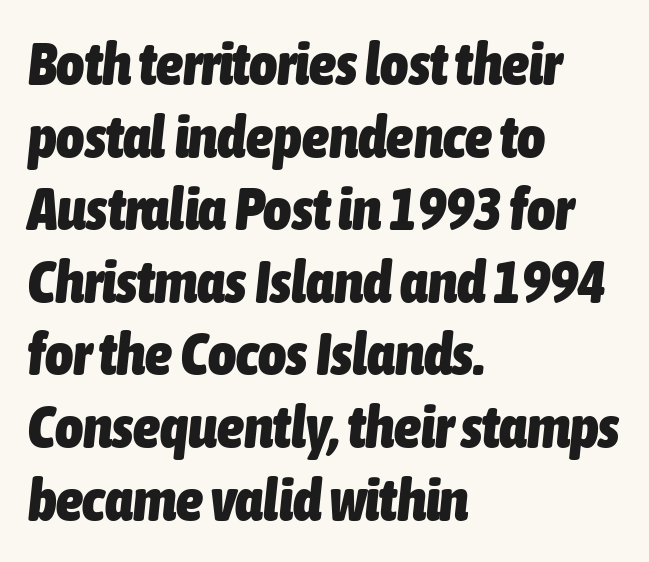
The image shows 60 px heavy, condensed type, italic (leaning right); set left-aligned, line spacing 1.21x, normal letter spacing, not underlined; low stroke contrast and a medium x-height.
